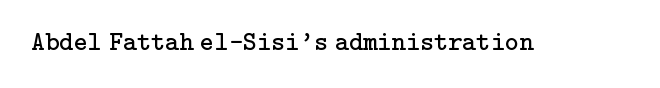
Q: Is the text bold? A: No.
Q: Is the text italic (slanted)? A: No, it is upright.
Q: Is the text underlined? A: No.
Q: Is the spacing between letters normal or unusually wide? A: Normal.
